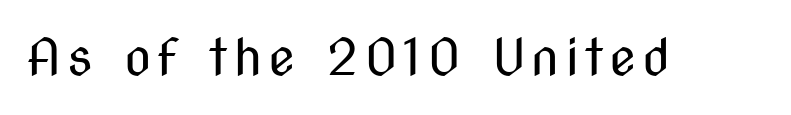
The image shows 50 px regular-weight, condensed sans-serif type, upright; set not underlined; medium stroke contrast and a medium x-height.
